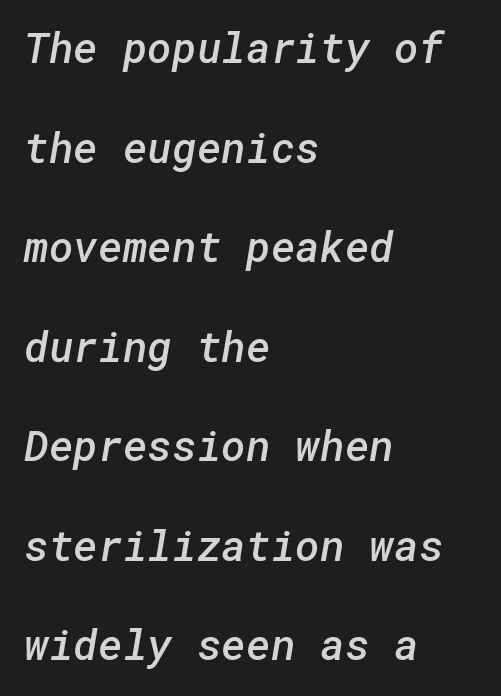
The characters display no serif detailing; their extremities are plain. A great deal of white space separates one row of letters from the next. Caption: standard tracking, unaltered. The rendering uses a semibold face; strokes are thickened but not to full bold. Is the block centered? No — it sits flush against the left margin. The specimen omits any rule beneath the text block's lines.
